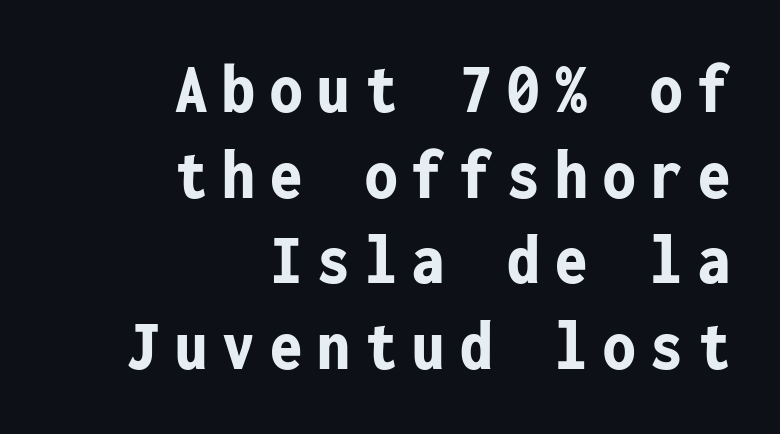
The image shows 72 px bold, condensed sans-serif type, upright, monospaced; set right-aligned, line spacing 1.19x, unusually wide letter spacing (+0.21 em), not underlined; low stroke contrast and a medium x-height.
